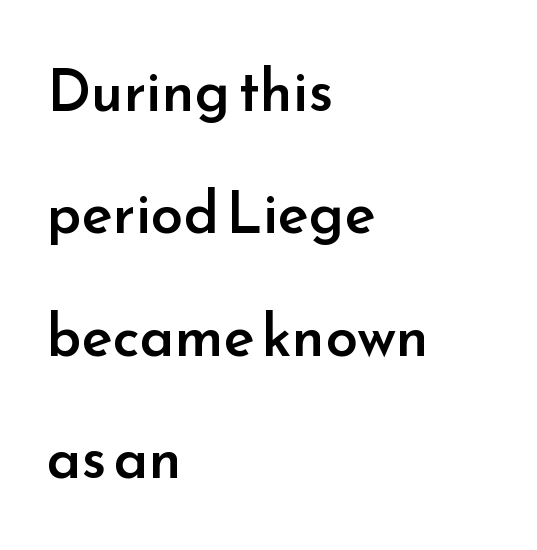
Look at the stroke-to-counter ratio: somewhat heavy, a semibold. The rendering keeps characters at their native spacing. Leading: increased. Unlike italic type, these characters show no tilt at all.
